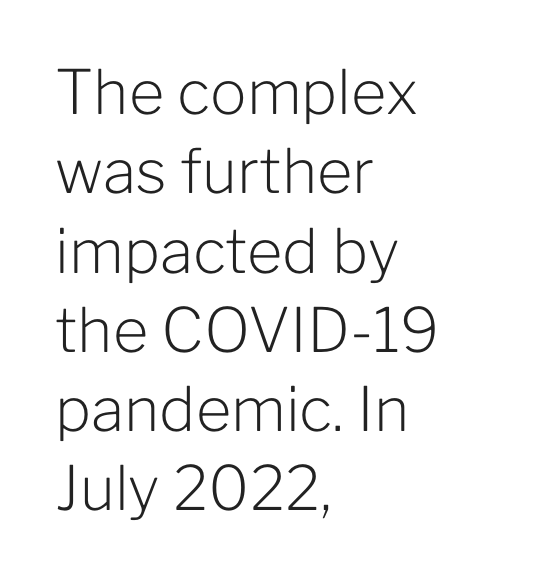
{"serif": "no", "italic": "no", "bold": "no", "weight": "light", "width": "normal", "stroke_contrast": "low", "x_height": "medium", "monospaced": "no", "underline": "no", "align": "left", "line_spacing": "normal", "line_spacing_ratio": 1.3, "letter_spacing": "normal", "letter_spacing_em": 0.0, "glyph_px": 61}
